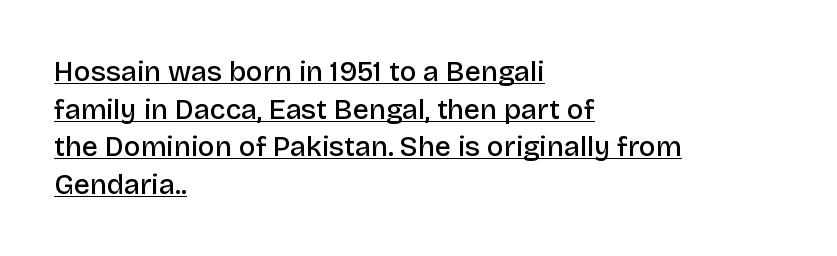
Q: Is the text bold? A: Semi-bold.
Q: Is the text italic (slanted)? A: No, it is upright.
Q: Is the typeface a serif or a sans-serif typeface? A: Sans-serif.
Q: Is the text underlined? A: Yes.
Q: How is the paragraph aligned? A: Left-aligned.
Q: Is the spacing between letters normal or unusually wide? A: Normal.
Q: Is the spacing between lines tight, normal or loose? A: Normal.
Q: Width (condensed, normal, or wide)? A: Normal.
Q: Stroke contrast? A: Low.
Q: x-height? A: Large.
Q: Monospaced? A: No.
